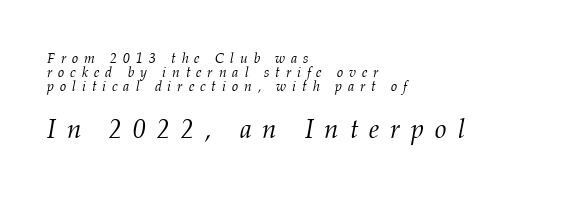
The axis of the letterforms is tilted away from vertical. Think standard paragraph weight, or any step lighter than that. This rendering uses left alignment, leaving the right contour irregular. The zone under the glyphs is completely vacant.
